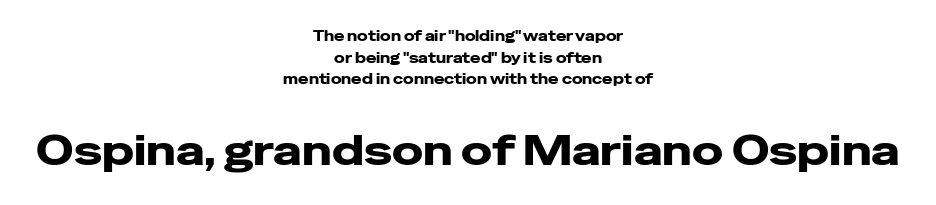
{"serif": "no", "italic": "no", "bold": "yes", "weight": "heavy", "width": "wide", "stroke_contrast": "low", "x_height": "medium", "monospaced": "no", "underline": "no", "align": "center", "line_spacing": "normal", "line_spacing_ratio": 1.54, "letter_spacing": "normal", "letter_spacing_em": 0.0, "larger_block": "second", "size_ratio": 2.93, "glyph_px": 41}
